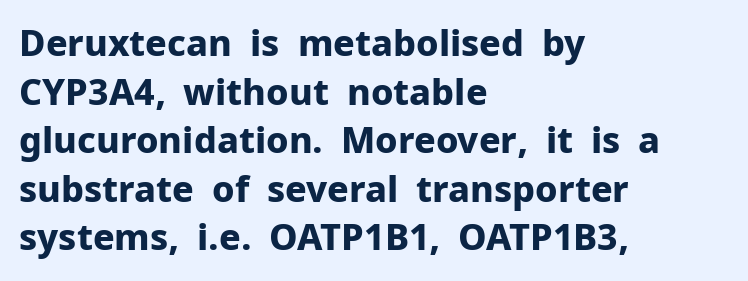
Q: Is the text bold? A: Yes.
Q: Is the text italic (slanted)? A: No, it is upright.
Q: Is the typeface a serif or a sans-serif typeface? A: Sans-serif.
Q: Is the text underlined? A: No.
Q: How is the paragraph aligned? A: Left-aligned.
Q: Is the spacing between letters normal or unusually wide? A: Normal.
Q: Is the spacing between lines tight, normal or loose? A: Normal.
Q: Width (condensed, normal, or wide)? A: Normal.
Q: Stroke contrast? A: Low.
Q: x-height? A: Medium.
Q: Monospaced? A: No.
